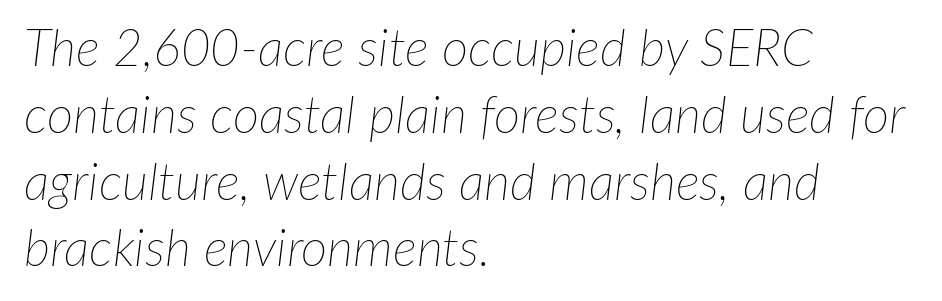
Varying glyph widths throughout — classic text-font behaviour. The typesetter chose a ragged-right arrangement here. The baseline area is clear. Students, note that the glyphs here touch the page at normal intervals. In terms of posture, this sample is oblique.
